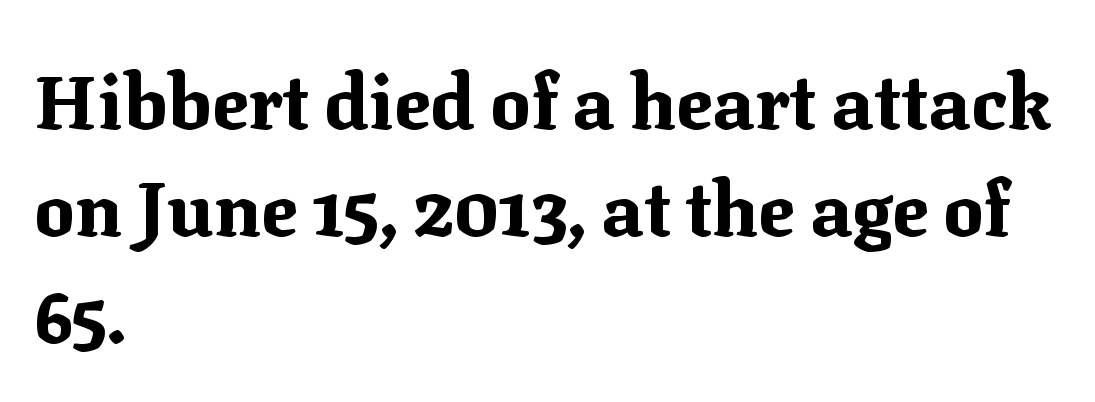
{"serif": "yes", "italic": "no", "bold": "yes", "weight": "bold", "width": "normal", "stroke_contrast": "medium", "x_height": "medium", "monospaced": "no", "underline": "no", "align": "left", "line_spacing": "normal", "line_spacing_ratio": 1.41, "letter_spacing": "normal", "letter_spacing_em": 0.0, "glyph_px": 76}
